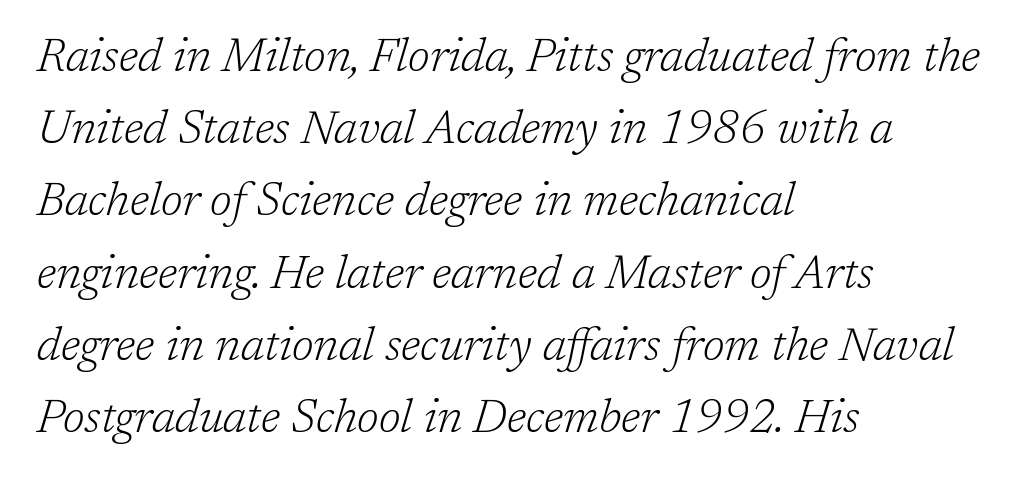
Q: Is the text bold? A: No.
Q: Is the text italic (slanted)? A: Yes, it leans right by about 17 degrees.
Q: Is the typeface a serif or a sans-serif typeface? A: Serif.
Q: Is the text underlined? A: No.
Q: How is the paragraph aligned? A: Left-aligned.
Q: Is the spacing between letters normal or unusually wide? A: Normal.
Q: Is the spacing between lines tight, normal or loose? A: Normal.
Q: Width (condensed, normal, or wide)? A: Normal.
Q: Stroke contrast? A: Low.
Q: x-height? A: Medium.
Q: Monospaced? A: No.
